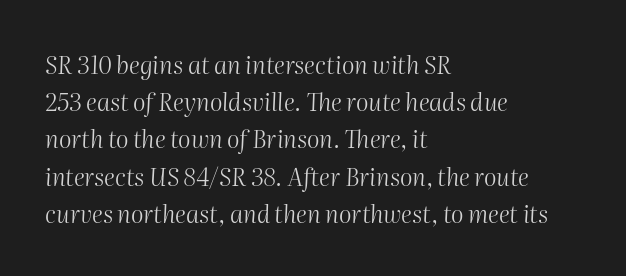
Beneath every word, the page is bare. The typesetter chose a ragged-right arrangement here. Tracking here is standard; glyphs follow each other at the usual distance. The block of text has a typical density, with ordinary space between rows. Unbolded letterforms with no extra heft.
